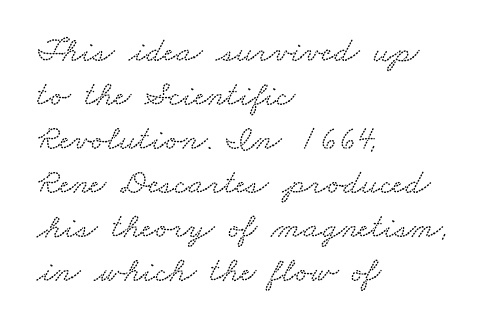
Q: Is the typeface a serif or a sans-serif typeface? A: Serif.
Q: Is the text underlined? A: No.
Q: How is the paragraph aligned? A: Left-aligned.
Q: Is the spacing between letters normal or unusually wide? A: Normal.
Q: Is the spacing between lines tight, normal or loose? A: Normal.
Q: Width (condensed, normal, or wide)? A: Wide.
Q: Stroke contrast? A: Medium.
Q: x-height? A: Small.
Q: Monospaced? A: No.
